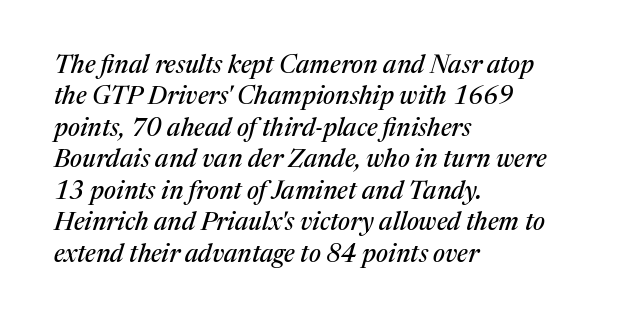
Q: Is the text italic (slanted)? A: Yes, it leans right by about 17 degrees.
Q: Is the text underlined? A: No.
Q: How is the paragraph aligned? A: Left-aligned.
Q: Is the spacing between letters normal or unusually wide? A: Normal.
Q: Is the spacing between lines tight, normal or loose? A: Normal.
